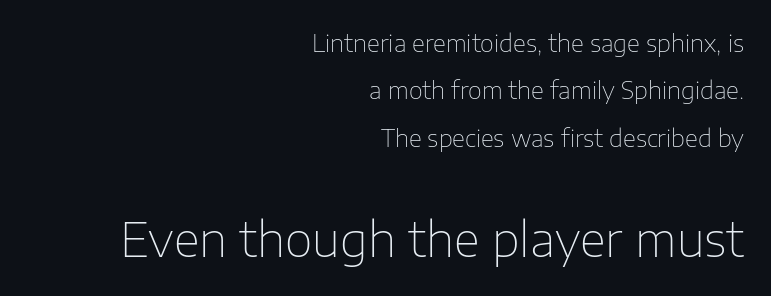
Nothing heavy about these letters — not bold at all. Size hierarchy here favors the trailing block over the leading one. Looks like regular typesetting: each glyph gets only the width it needs. This block would shrink considerably if given ordinary leading; it's expanded now. Posture: upright roman. The paragraph shown leans on its right margin.
